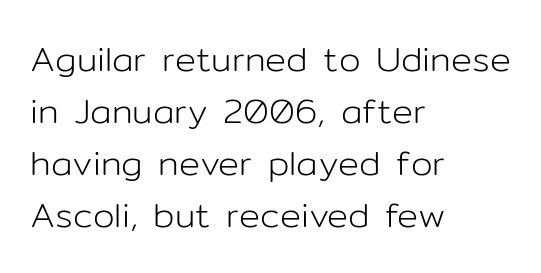
The image shows 35 px light sans-serif type, upright; set left-aligned, normal line spacing (1.49x), normal letter spacing, not underlined; low stroke contrast and a medium x-height.
